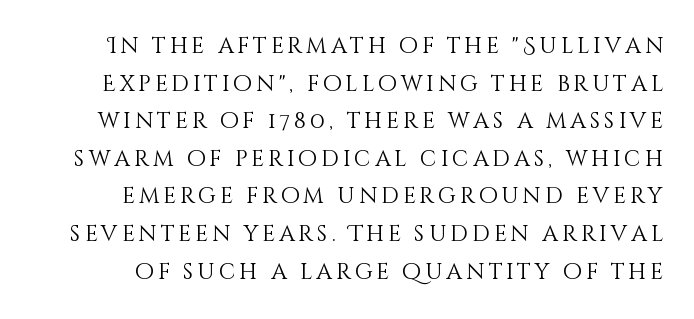
The letterforms sit at book weight or below. Italic: no, the glyphs are upright roman. Descenders are the only things crossing below the line.
